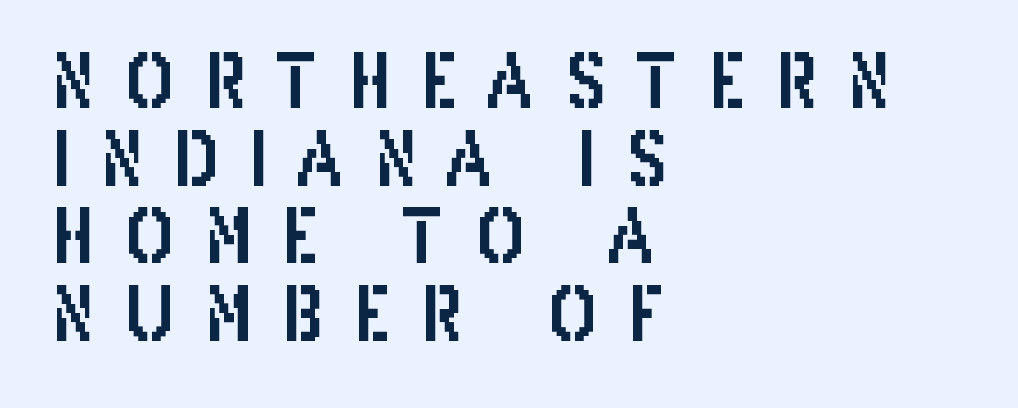
The image shows 74 px condensed sans-serif type, upright; set left-aligned, tight line spacing (1.05x), unusually wide letter spacing (+0.41 em), not underlined; low stroke contrast and a large x-height.
